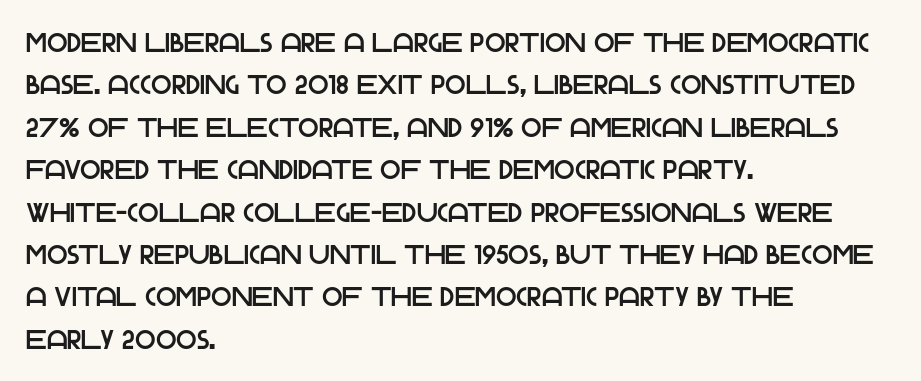
{"italic": "no", "underline": "no", "align": "left", "line_spacing": "normal", "line_spacing_ratio": 1.57, "letter_spacing": "normal", "letter_spacing_em": 0.0, "glyph_px": 27}
